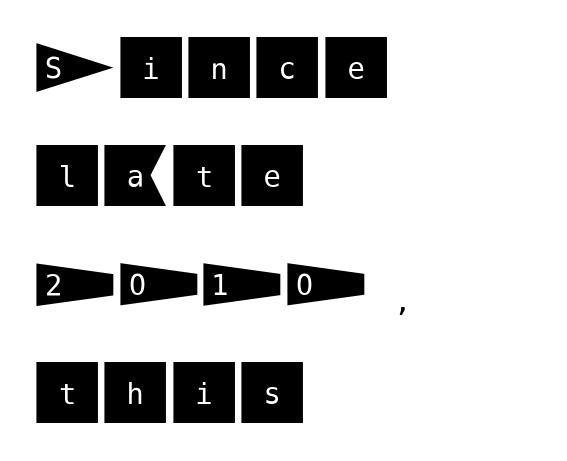
Q: Is the text italic (slanted)? A: No, it is upright.
Q: Is the typeface a serif or a sans-serif typeface? A: Sans-serif.
Q: Is the text underlined? A: No.
Q: How is the paragraph aligned? A: Left-aligned.
Q: Is the spacing between letters normal or unusually wide? A: Normal.
Q: Is the spacing between lines tight, normal or loose? A: Normal.
Q: Width (condensed, normal, or wide)? A: Normal.
Q: Stroke contrast? A: Medium.
Q: x-height? A: Large.
